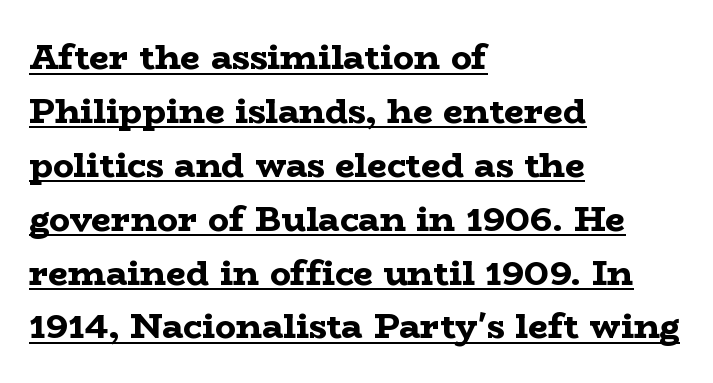
{"serif": "yes", "italic": "no", "bold": "yes", "weight": "bold", "width": "wide", "stroke_contrast": "low", "x_height": "medium", "monospaced": "no", "underline": "yes", "align": "left", "line_spacing": "normal", "line_spacing_ratio": 1.54, "letter_spacing": "normal", "letter_spacing_em": 0.0, "glyph_px": 35}
